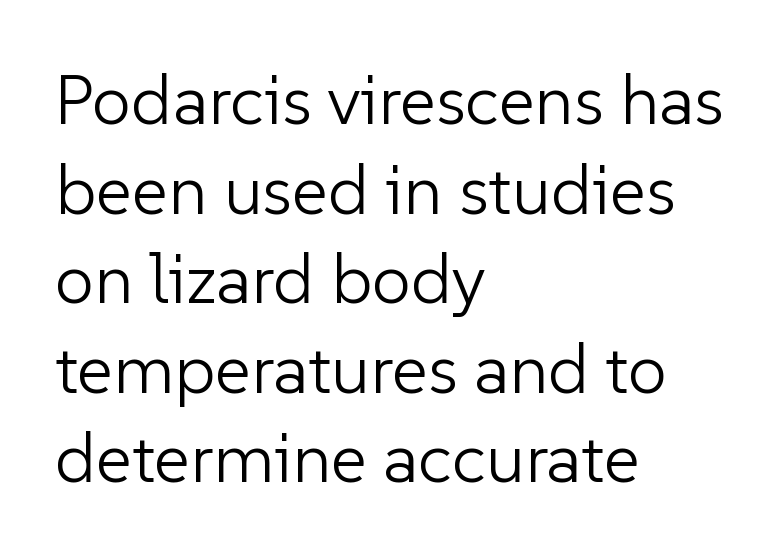
Q: Is the text bold? A: No.
Q: Is the text italic (slanted)? A: No, it is upright.
Q: Is the typeface a serif or a sans-serif typeface? A: Sans-serif.
Q: Is the text underlined? A: No.
Q: How is the paragraph aligned? A: Left-aligned.
Q: Is the spacing between letters normal or unusually wide? A: Normal.
Q: Is the spacing between lines tight, normal or loose? A: Normal.
Q: Width (condensed, normal, or wide)? A: Normal.
Q: Stroke contrast? A: Low.
Q: x-height? A: Medium.
Q: Monospaced? A: No.
